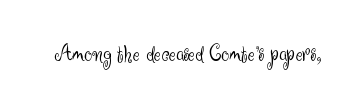
The image shows 25 px text type, upright; set normal letter spacing, not underlined.
